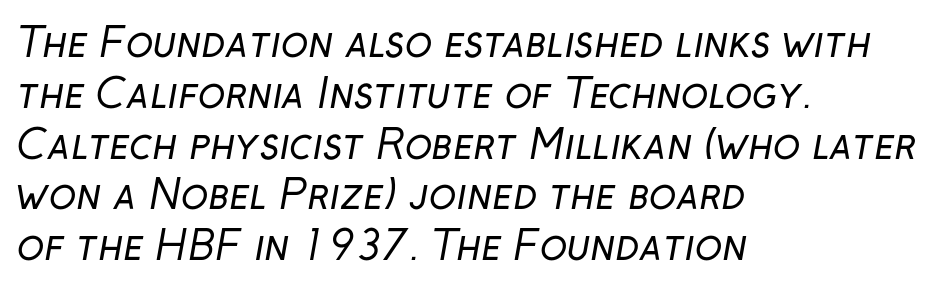
Horizontally, the lines are justified to the leading edge only. The rendering shows plain stroke endings on the letterforms — a sans-serif design. Here the designer chose a conventional face with non-uniform glyph widths. No heavy texture on the line: the type isn't bold.
